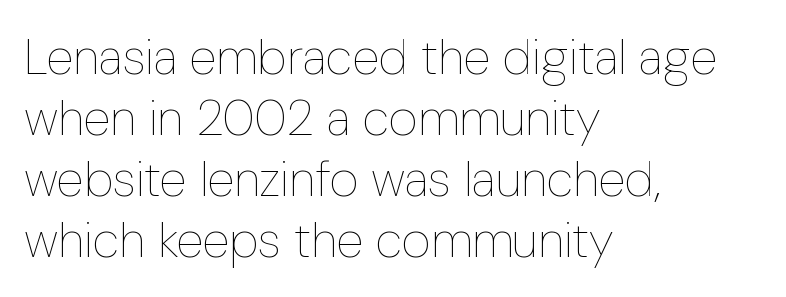
Here the designer chose a conventional face with non-uniform glyph widths. Here the glyphs are tracked normally, forming tight word shapes. Does the lettering tilt? It doesn't — this is upright. The typeface has the unassuming heft of standard copy or less. This rendering uses left alignment, leaving the right contour irregular.
